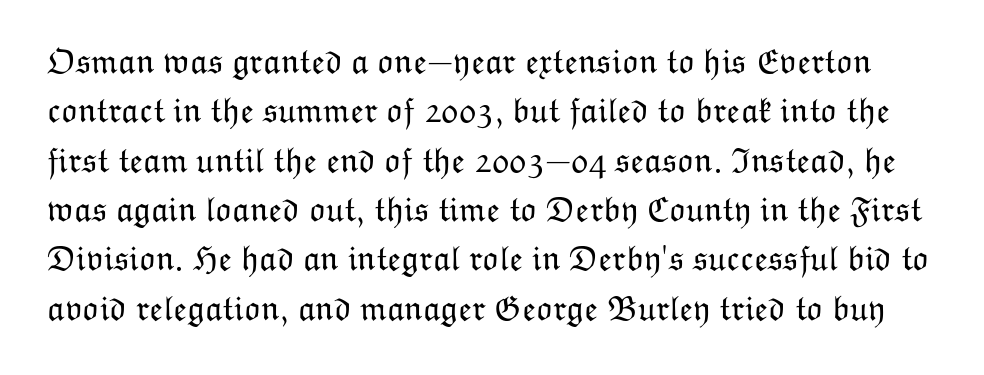
Here the designer chose a conventional face with non-uniform glyph widths. This rendering features lettering with no underline. Whoever set this chose a conventional vertical rhythm. Heft: none added — not bold. Students, note that the glyphs here touch the page at normal intervals. Ascenders rise straight up at ninety degrees.
